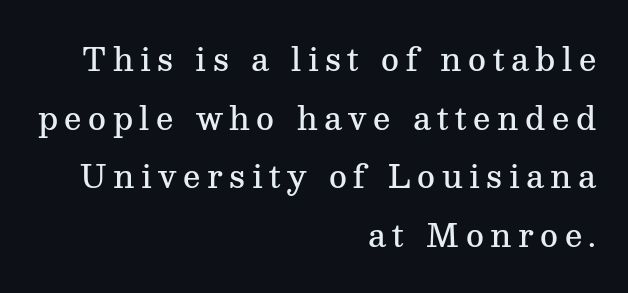
{"serif": "yes", "italic": "no", "bold": "semi", "weight": "semibold", "width": "normal", "stroke_contrast": "medium", "x_height": "medium", "monospaced": "no", "underline": "no", "align": "right", "line_spacing_ratio": 1.89, "letter_spacing": "wide", "letter_spacing_em": 0.21, "glyph_px": 31}
